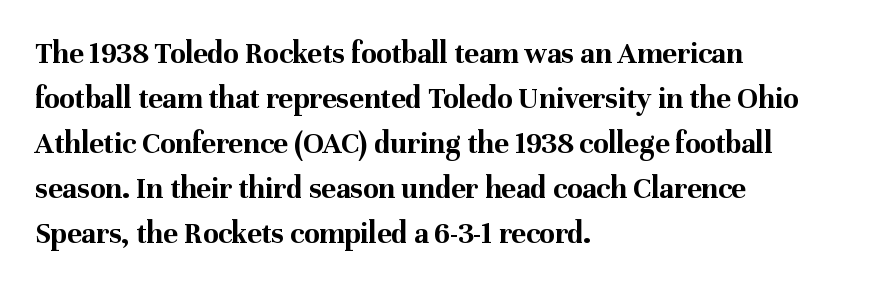
The image shows 31 px bold serif type, upright; set left-aligned, normal line spacing (1.45x), normal letter spacing, not underlined; medium stroke contrast and a medium x-height.
